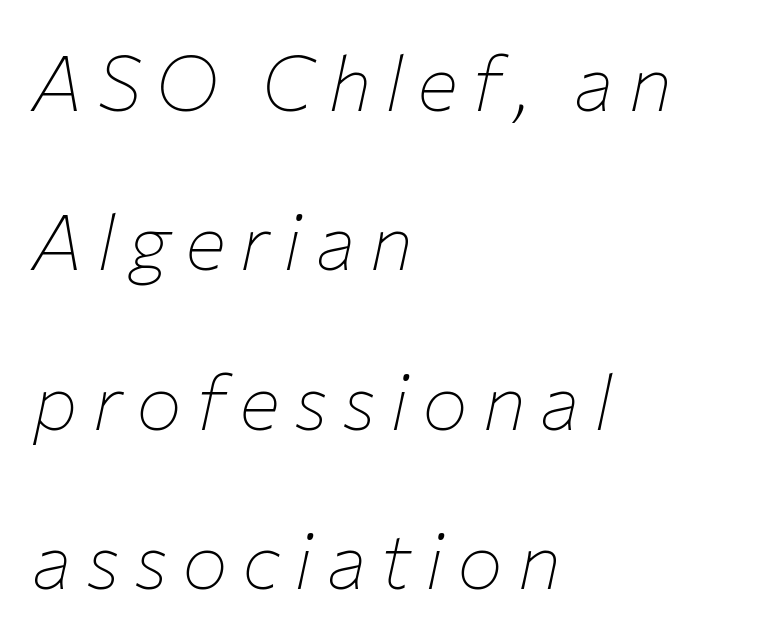
The image shows 77 px thin type, italic (leaning right); set left-aligned, loose line spacing (2.07x), not underlined; low stroke contrast and a medium x-height.
